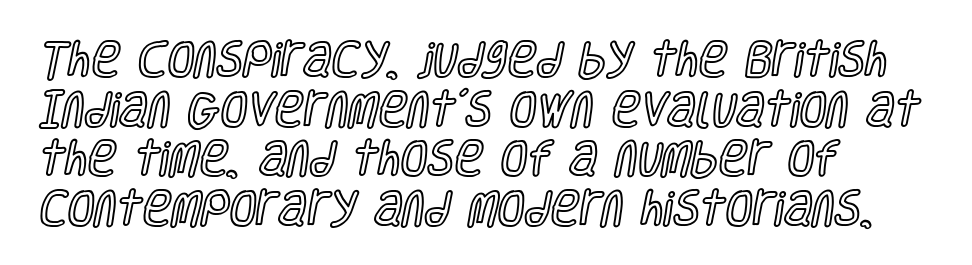
{"width": "condensed", "x_height": "large", "monospaced": "no", "underline": "no", "align": "left", "line_spacing": "normal", "line_spacing_ratio": 1.27, "letter_spacing": "normal", "letter_spacing_em": 0.0, "glyph_px": 39}
